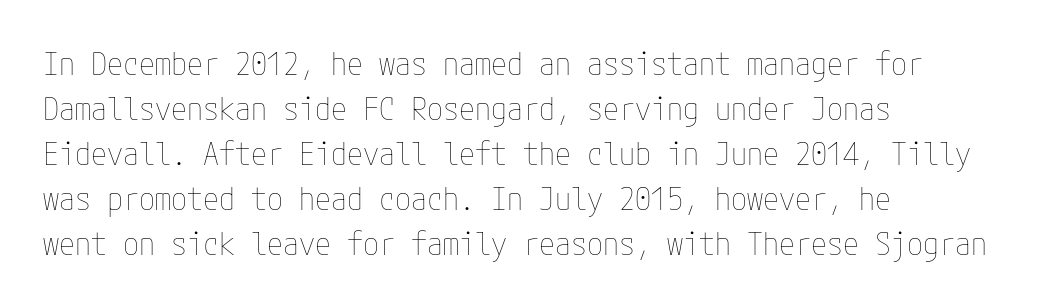
A typesetter would call this leading conventional body-copy spacing. Each word holds together tightly as a unit, with standard inter-letter gaps. Letters rest on an invisible, unmarked baseline. Designer's note — italics off, roman on.
